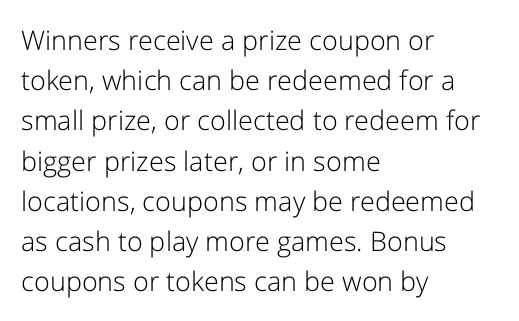
The image shows 27 px text type, upright; set left-aligned, normal line spacing (1.49x), normal letter spacing, not underlined.
